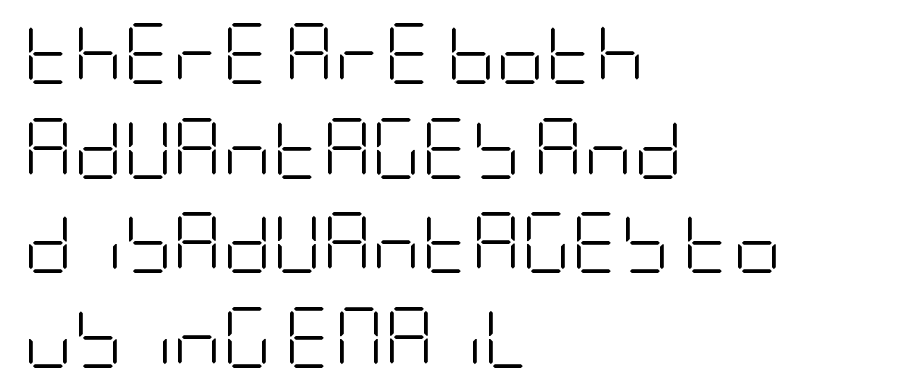
Q: Is the text bold? A: No.
Q: Is the text italic (slanted)? A: No, it is upright.
Q: Is the typeface a serif or a sans-serif typeface? A: Sans-serif.
Q: Is the text underlined? A: No.
Q: How is the paragraph aligned? A: Left-aligned.
Q: Is the spacing between letters normal or unusually wide? A: Normal.
Q: Is the spacing between lines tight, normal or loose? A: Normal.
Q: Width (condensed, normal, or wide)? A: Condensed.
Q: Stroke contrast? A: Low.
Q: x-height? A: Large.
